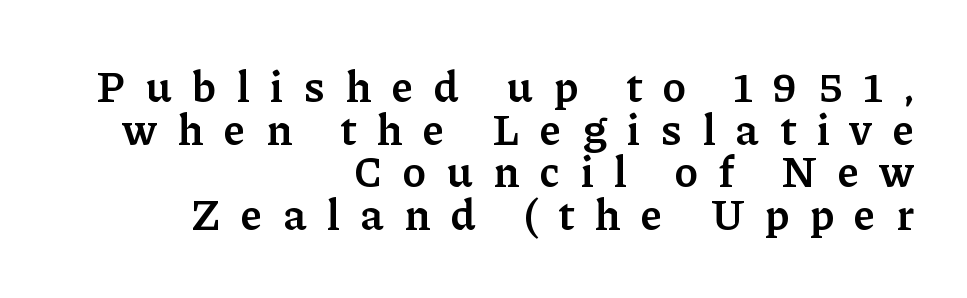
This sample has the flowing, uneven cadence of proportional lettering. Rule under the text: the space is simply empty. When letters stand straight like this, we call the style roman or upright. Yep, those are serifs on the letters. Slightly chunky letters — semibold, I'd say, not full bold.
